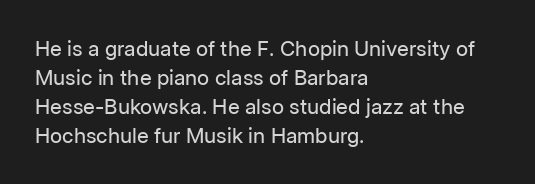
{"italic": "no", "bold": "no", "underline": "no", "align": "left", "line_spacing": "normal", "line_spacing_ratio": 1.38, "letter_spacing": "normal", "letter_spacing_em": 0.0, "glyph_px": 21}
